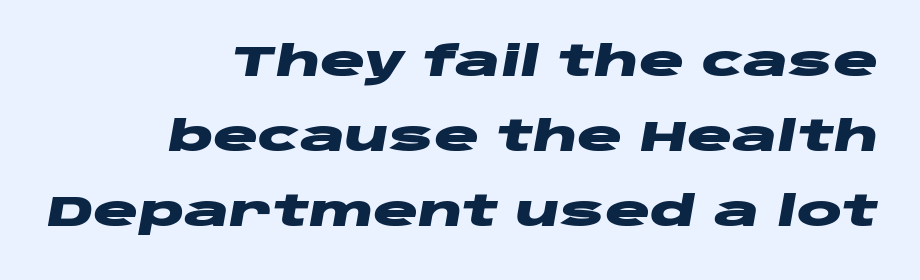
{"italic": "yes", "lean": "right", "slant_degrees": 10, "bold": "yes", "weight": "heavy", "width": "wide", "stroke_contrast": "low", "x_height": "large", "monospaced": "no", "underline": "no", "align": "right", "line_spacing_ratio": 1.79, "letter_spacing": "normal", "letter_spacing_em": 0.0, "glyph_px": 42}
